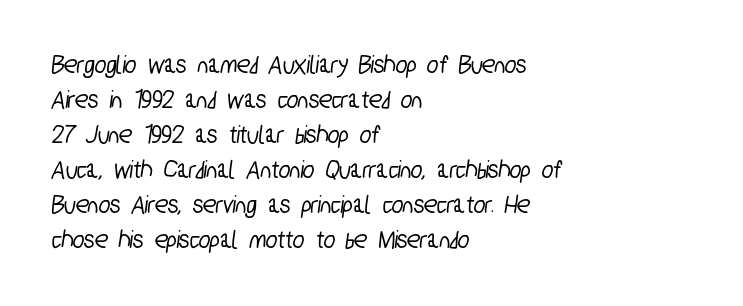
Q: Is the text underlined? A: No.
Q: How is the paragraph aligned? A: Left-aligned.
Q: Is the spacing between letters normal or unusually wide? A: Normal.
Q: Is the spacing between lines tight, normal or loose? A: Normal.
